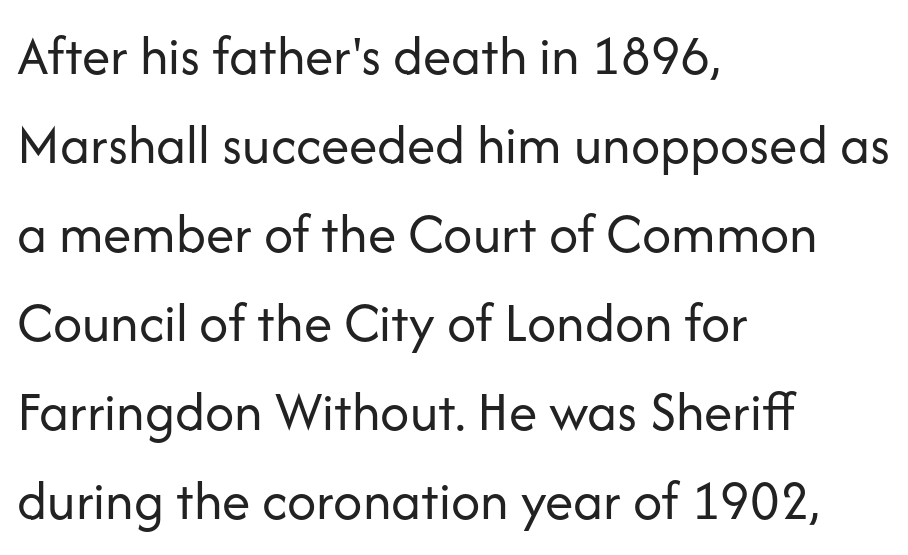
Q: Is the text bold? A: No.
Q: Is the text italic (slanted)? A: No, it is upright.
Q: Is the typeface a serif or a sans-serif typeface? A: Sans-serif.
Q: Is the text underlined? A: No.
Q: How is the paragraph aligned? A: Left-aligned.
Q: Is the spacing between letters normal or unusually wide? A: Normal.
Q: Is the spacing between lines tight, normal or loose? A: Normal.
Q: Width (condensed, normal, or wide)? A: Normal.
Q: Stroke contrast? A: Low.
Q: x-height? A: Medium.
Q: Monospaced? A: No.
